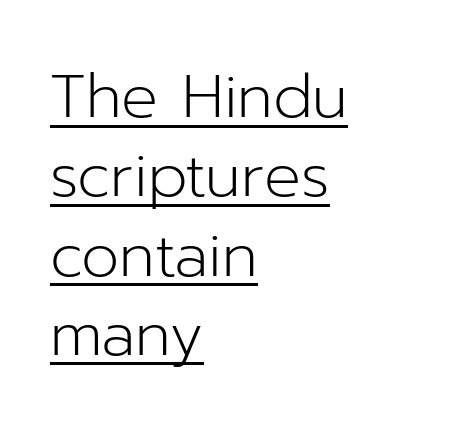
The image shows 61 px light sans-serif type, upright; set left-aligned, normal line spacing (1.3x), normal letter spacing, underlined; low stroke contrast and a medium x-height.
